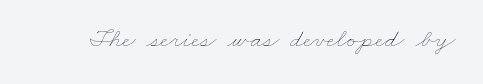
The image shows 27 px text type; set normal letter spacing, not underlined.
